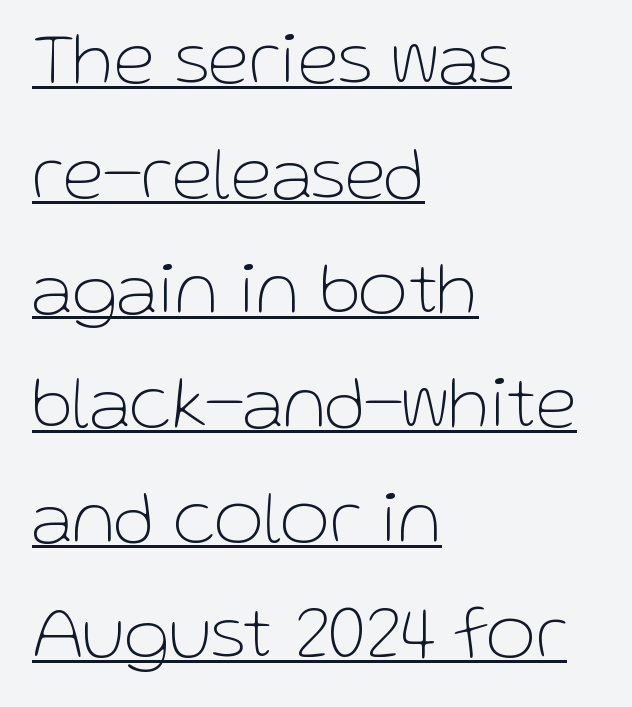
Q: Is the text bold? A: No.
Q: Is the text italic (slanted)? A: No, it is upright.
Q: Is the typeface a serif or a sans-serif typeface? A: Sans-serif.
Q: Is the text underlined? A: Yes.
Q: How is the paragraph aligned? A: Left-aligned.
Q: Is the spacing between letters normal or unusually wide? A: Normal.
Q: Is the spacing between lines tight, normal or loose? A: Normal.
Q: Width (condensed, normal, or wide)? A: Normal.
Q: Stroke contrast? A: Low.
Q: x-height? A: Medium.
Q: Monospaced? A: No.
